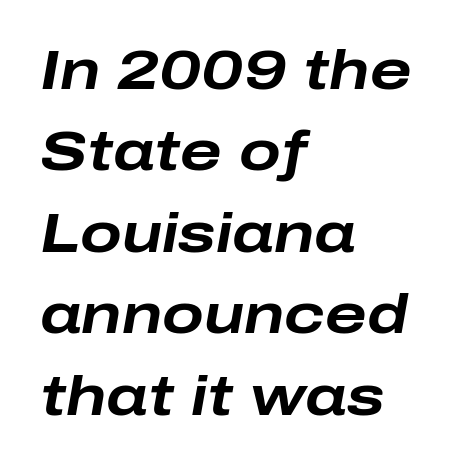
Tracking value appears to be zero — textbook default spacing. Nobody drew a line under any word here. The typography opts for an oblique posture over an upright one. The rendering uses a bold face; every stroke is thick and dark. Reading down the block, your eye returns to a fixed left position each line.
